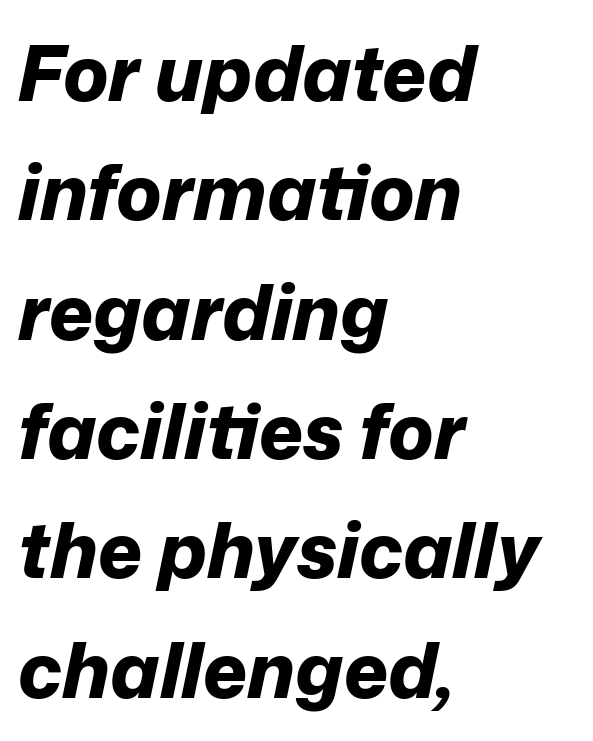
{"italic": "yes", "lean": "right", "slant_degrees": 12, "bold": "yes", "weight": "bold", "width": "normal", "stroke_contrast": "low", "x_height": "medium", "monospaced": "no", "underline": "no", "align": "left", "line_spacing": "normal", "line_spacing_ratio": 1.57, "letter_spacing": "normal", "letter_spacing_em": 0.0, "glyph_px": 76}
